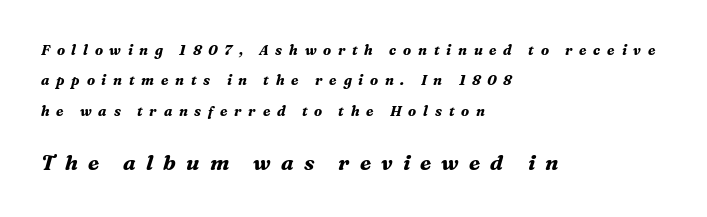
Q: Is the text bold? A: Yes.
Q: Is the text italic (slanted)? A: Yes, it leans right by about 16 degrees.
Q: Is the text underlined? A: No.
Q: How is the paragraph aligned? A: Left-aligned.
Q: Is the spacing between letters normal or unusually wide? A: Unusually wide.
Q: Is the spacing between lines tight, normal or loose? A: Loose.
Q: Which block of text is set in a larger size, the first (top) or the second (bottom)? A: The second (bottom) one.
